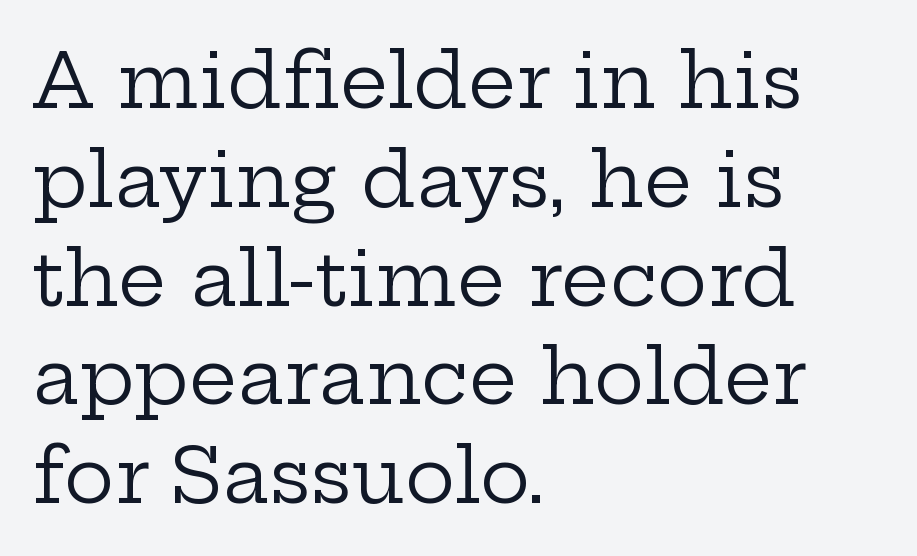
Q: Is the text bold? A: No.
Q: Is the text italic (slanted)? A: No, it is upright.
Q: Is the typeface a serif or a sans-serif typeface? A: Serif.
Q: Is the text underlined? A: No.
Q: How is the paragraph aligned? A: Left-aligned.
Q: Is the spacing between letters normal or unusually wide? A: Normal.
Q: Is the spacing between lines tight, normal or loose? A: Normal.
Q: Width (condensed, normal, or wide)? A: Wide.
Q: Stroke contrast? A: Low.
Q: x-height? A: Medium.
Q: Monospaced? A: No.
